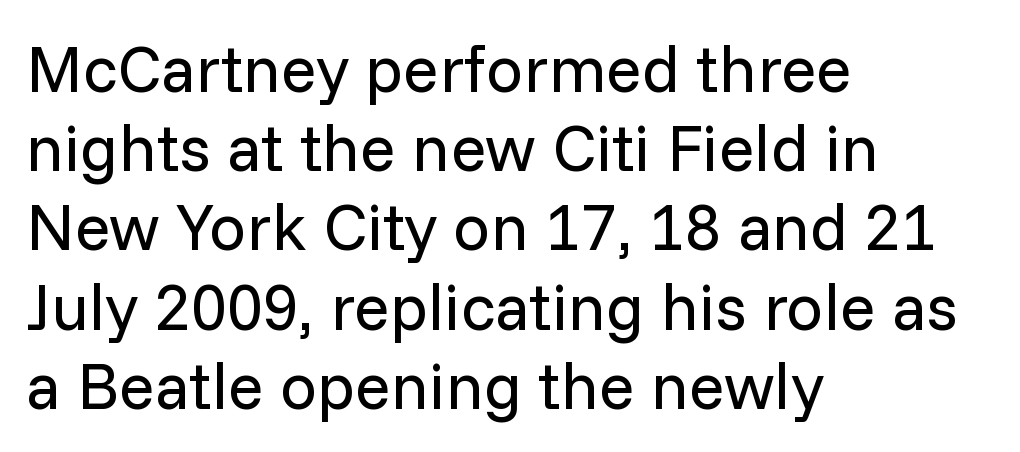
The image shows 66 px regular-weight sans-serif type, upright; set left-aligned, line spacing 1.2x, normal letter spacing, not underlined; low stroke contrast and a medium x-height.
